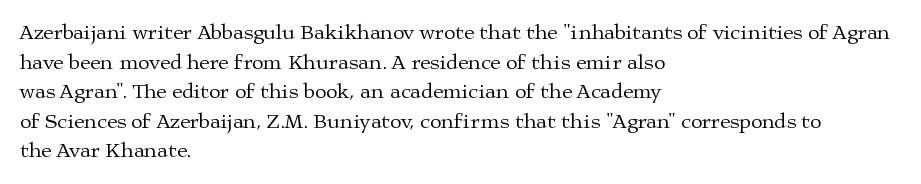
{"italic": "no", "bold": "no", "underline": "no", "align": "left", "line_spacing": "normal", "line_spacing_ratio": 1.41, "letter_spacing": "normal", "letter_spacing_em": 0.0, "glyph_px": 21}
